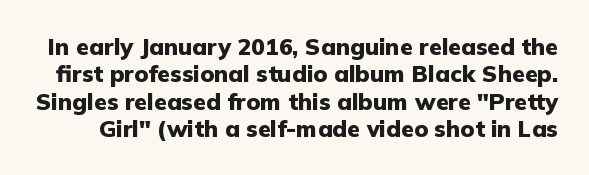
Notice how thick the strokes are: this is what a full bold looks like. The strip under each line holds only bare page. Vertical strokes here are truly vertical. The letterforms sit shoulder to shoulder at normal distance.
